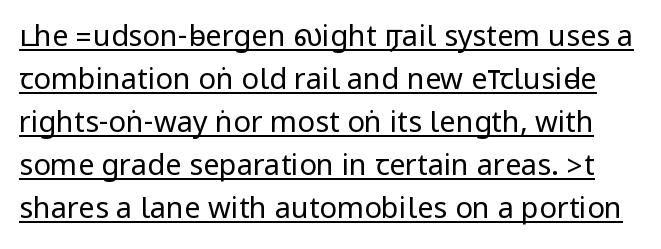
Stems and bowls with no extra thickness — not bold. The sample's only ornament is a line tracing under the words. Tall strokes in this sample are plumb rather than angled. Letter spacing: default. The typeface chosen for these lines omits serifs.
